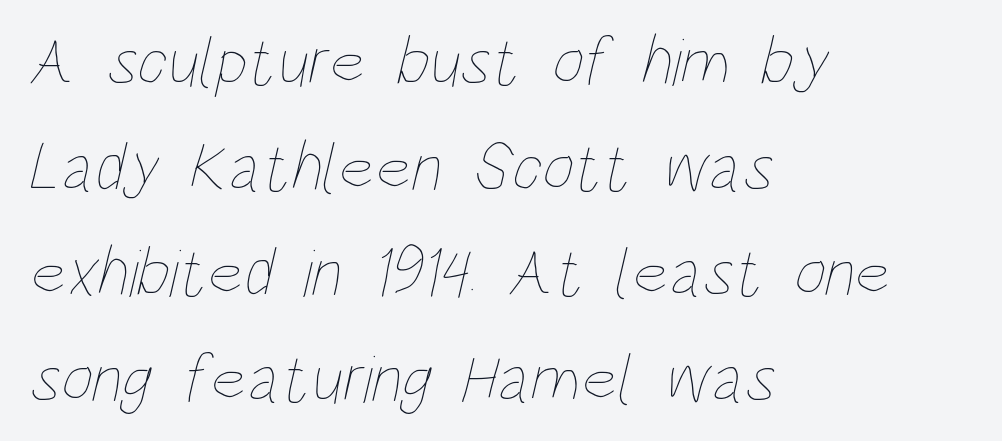
{"bold": "no", "weight": "thin", "width": "condensed", "stroke_contrast": "low", "x_height": "large", "monospaced": "no", "underline": "no", "align": "left", "line_spacing": "normal", "line_spacing_ratio": 1.53, "letter_spacing": "normal", "letter_spacing_em": 0.0, "glyph_px": 69}
